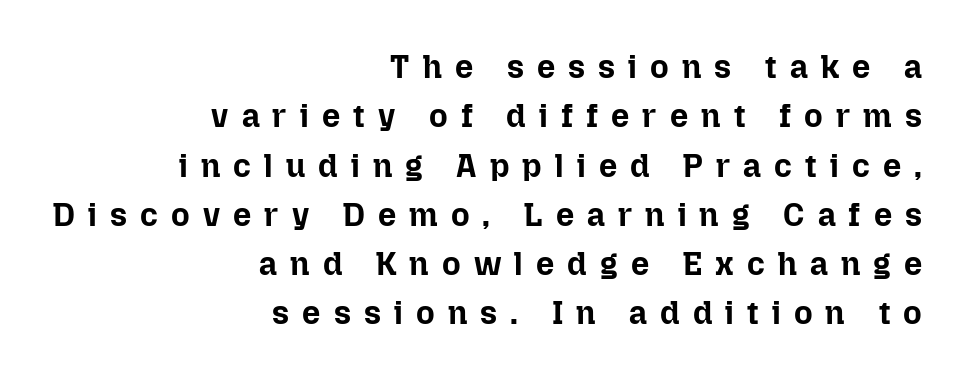
{"italic": "no", "bold": "yes", "weight": "bold", "width": "normal", "stroke_contrast": "low", "x_height": "medium", "monospaced": "no", "underline": "no", "align": "right", "line_spacing": "normal", "line_spacing_ratio": 1.54, "letter_spacing": "wide", "letter_spacing_em": 0.41, "glyph_px": 32}
